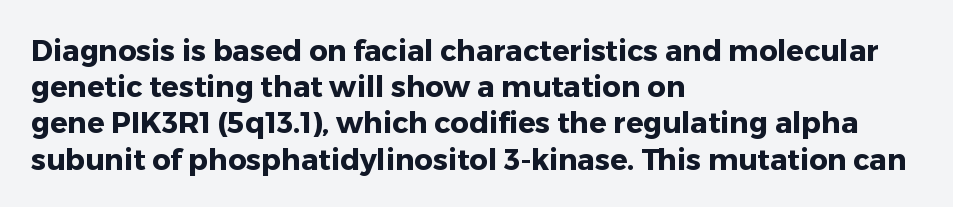
The image shows 29 px heavy sans-serif type, upright; set left-aligned, normal line spacing (1.25x), normal letter spacing, not underlined; low stroke contrast and a medium x-height.
